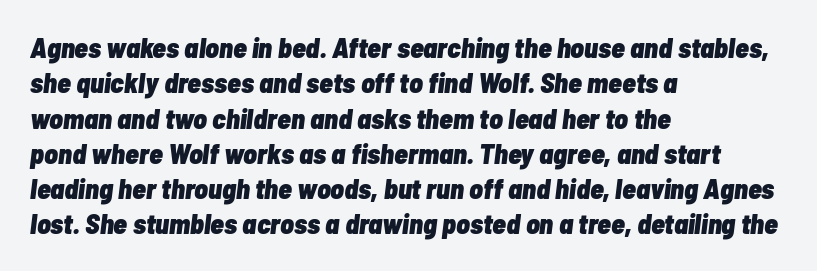
Q: Is the text bold? A: Yes.
Q: Is the text italic (slanted)? A: Yes, it leans right by about 7 degrees.
Q: Is the text underlined? A: No.
Q: How is the paragraph aligned? A: Left-aligned.
Q: Is the spacing between letters normal or unusually wide? A: Normal.
Q: Is the spacing between lines tight, normal or loose? A: Normal.
Q: Width (condensed, normal, or wide)? A: Condensed.
Q: Stroke contrast? A: Low.
Q: x-height? A: Medium.
Q: Monospaced? A: No.
